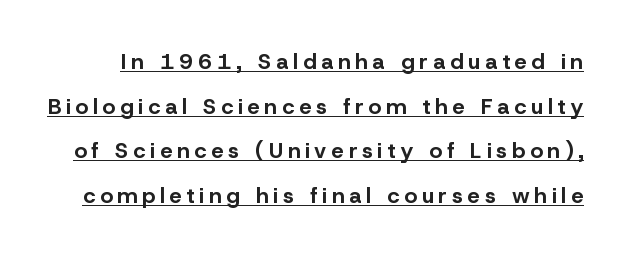
The image shows 22 px bold type, upright; set loose line spacing (2.03x), unusually wide letter spacing (+0.22 em), underlined.
